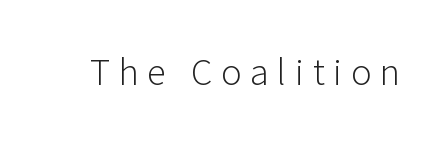
Vertical strokes here are truly vertical. Each letter keeps its own natural width here, so spacing adapts to shape. The horizontal fit of the characters is loose and conspicuously gappy. No heavy texture on the line: the type isn't bold. This rendering employs a face without finishing strokes, i.e., a sans-serif.
